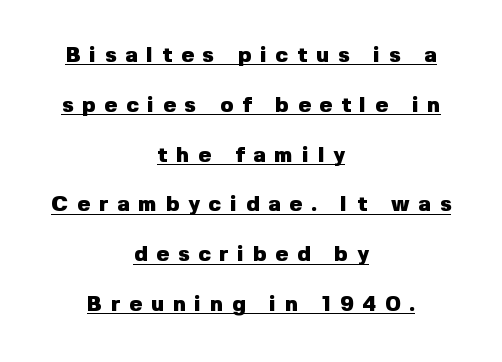
{"italic": "no", "bold": "yes", "underline": "yes", "align": "center", "line_spacing": "loose", "line_spacing_ratio": 2.37, "letter_spacing": "wide", "letter_spacing_em": 0.43, "glyph_px": 21}
